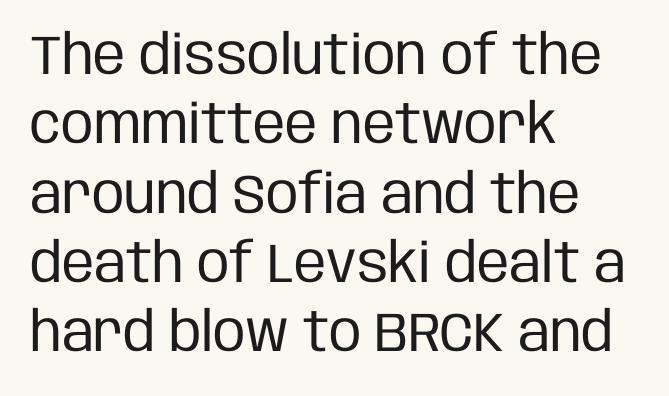
The face used here is proportionally spaced, like ordinary book or web type. Between one letter and the next there's only the usual sliver of space. The rendering anchors every line to the left-hand side. The passage shown stacks its lines at a standard gap. Type without underlining.
